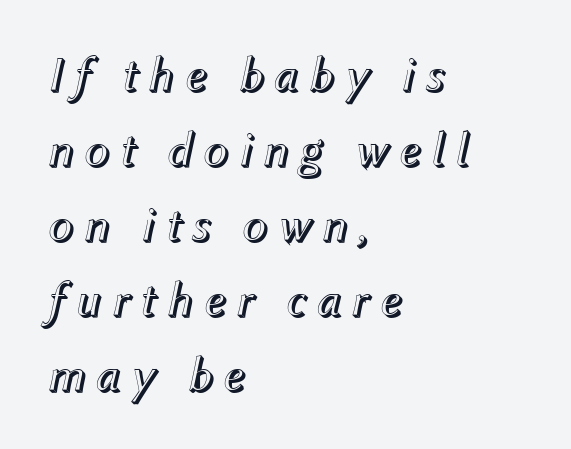
Quick note: italic. These lines stack with their left ends in a neat column. Reading down the column, the eye jumps a familiar distance to each next line. Proportional: the letters do not fall into vertical columns. Bare-footed words on every line.
